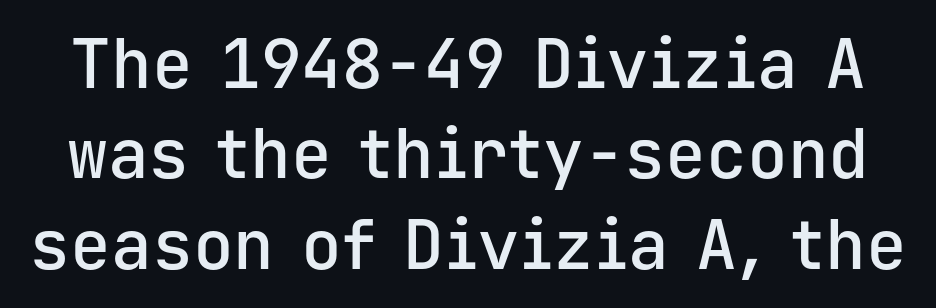
In terms of letterform style, serifs are entirely absent. The line texture is even and compact thanks to regular tracking. The gap between lines stays unmarked. The letters stand straight up with perfectly vertical stems. Stems and bowls a touch heavier than normal — semibold. Do the characters align in a grid? Yes, the font is monospaced.
